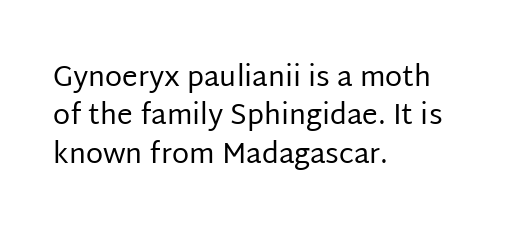
{"serif": "no", "italic": "no", "bold": "no", "weight": "regular", "width": "normal", "stroke_contrast": "low", "x_height": "large", "monospaced": "no", "underline": "no", "align": "left", "line_spacing": "normal", "line_spacing_ratio": 1.37, "letter_spacing": "normal", "letter_spacing_em": 0.0, "glyph_px": 28}
